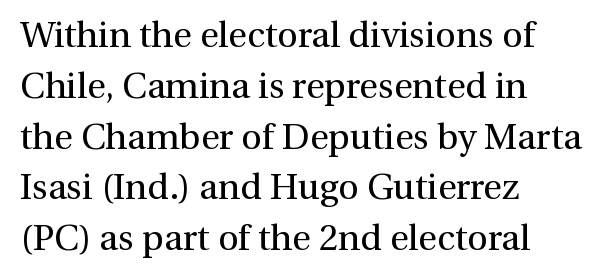
Q: Is the text bold? A: No.
Q: Is the text italic (slanted)? A: No, it is upright.
Q: Is the typeface a serif or a sans-serif typeface? A: Serif.
Q: Is the text underlined? A: No.
Q: How is the paragraph aligned? A: Left-aligned.
Q: Is the spacing between letters normal or unusually wide? A: Normal.
Q: Is the spacing between lines tight, normal or loose? A: Normal.
Q: Width (condensed, normal, or wide)? A: Normal.
Q: Stroke contrast? A: Medium.
Q: x-height? A: Medium.
Q: Monospaced? A: No.
